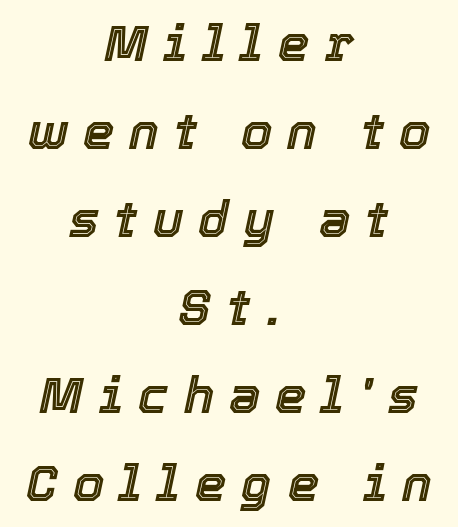
Emphasis-style slanted type is in use. A typesetter would call this proportional, since set widths differ per character. This rendering widens character spacing well past its baseline value. Lines of text with bare space underneath. If you folded the block vertically in half, each line would mirror itself in length.
